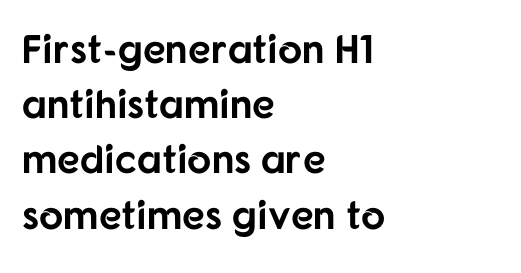
The image shows 40 px bold sans-serif type, upright; set left-aligned, normal line spacing (1.38x), normal letter spacing, not underlined; low stroke contrast and a medium x-height.
